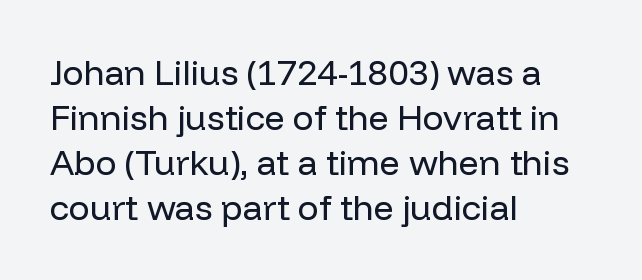
The foot of each line stays bare and open. Note the varied advance widths — an 'i' is clearly narrower than an 'm'. No chunkiness to these letters — they're not bold. Compared with typical paragraphs, the rows here are spaced about the same. Nothing sits at the stroke ends, so this counts as sans-serif.
